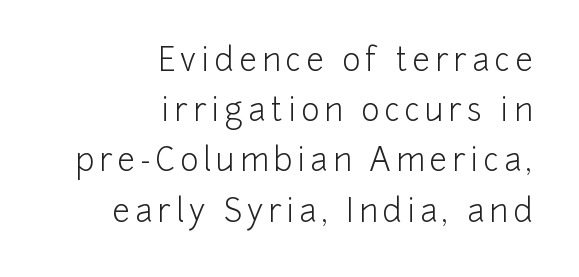
The image shows 31 px light sans-serif type, upright; set right-aligned, normal line spacing (1.62x), not underlined; low stroke contrast and a medium x-height.
